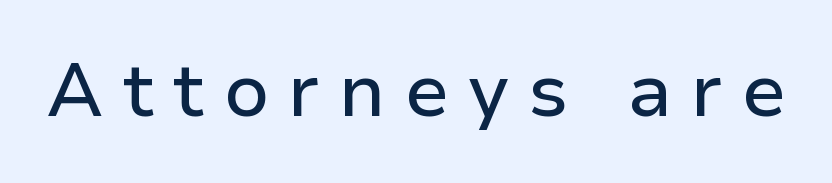
Plain, unruled lines of type. Spacing verdict: proportional, widths tailored to each character. These lines are composed in type without serifs. The specimen reads as upright at a glance.
